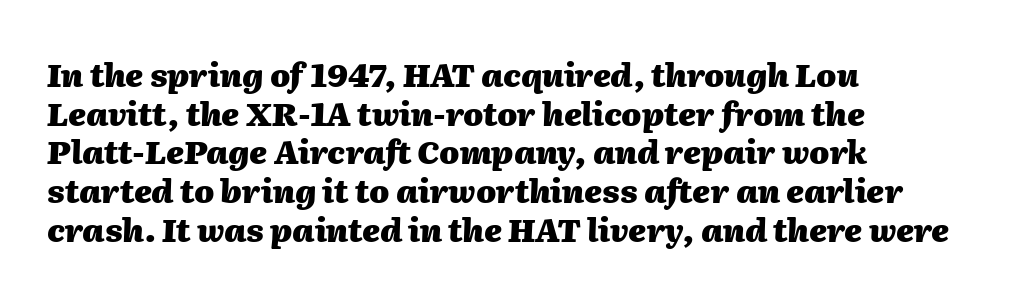
This sample uses plain, unmodified letter spacing. Varying glyph widths throughout — classic text-font behaviour. Each row of text sits above clean, open space. The typesetting leans heavy: a genuine bold. Would a proofreader flag this as italicized? Yes. Caption: multi-line text, flush left, ragged right.
